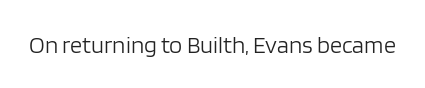
The image shows 24 px text type, upright; set normal letter spacing, not underlined.
